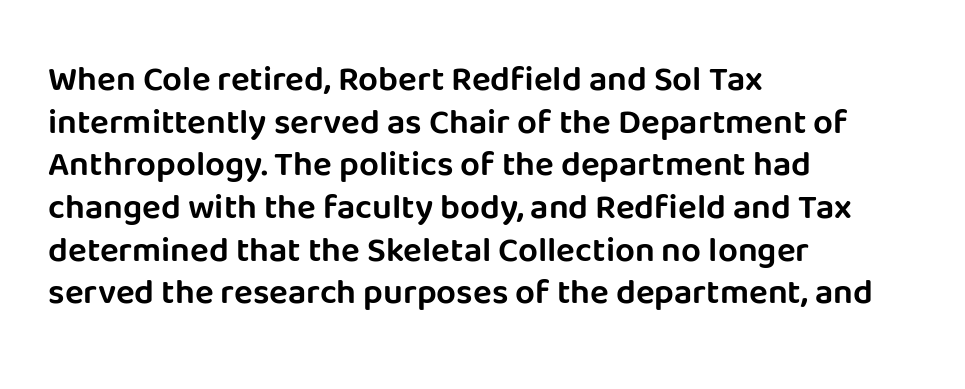
The image shows 35 px sans-serif type, upright; set left-aligned, line spacing 1.22x, normal letter spacing, not underlined; low stroke contrast and a large x-height.
